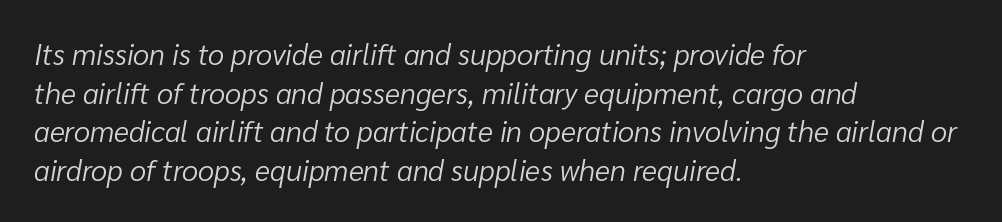
{"italic": "yes", "lean": "right", "slant_degrees": 10, "bold": "no", "weight": "light", "width": "normal", "stroke_contrast": "low", "x_height": "medium", "monospaced": "no", "underline": "no", "align": "left", "line_spacing": "normal", "line_spacing_ratio": 1.33, "letter_spacing": "normal", "letter_spacing_em": 0.0, "glyph_px": 29}
